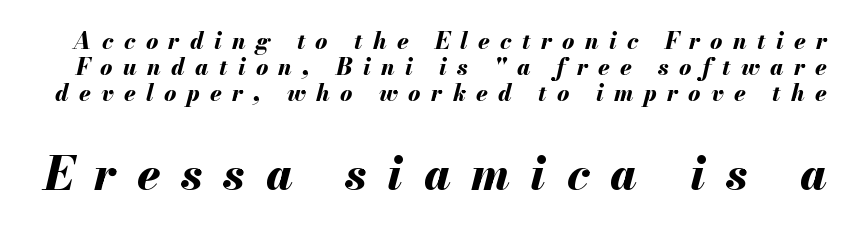
{"italic": "yes", "lean": "right", "slant_degrees": 13, "bold": "yes", "weight": "bold", "width": "normal", "stroke_contrast": "medium", "x_height": "small", "monospaced": "no", "underline": "no", "line_spacing": "tight", "line_spacing_ratio": 1.13, "letter_spacing": "wide", "letter_spacing_em": 0.45, "larger_block": "second", "size_ratio": 2.0, "glyph_px": 46}
